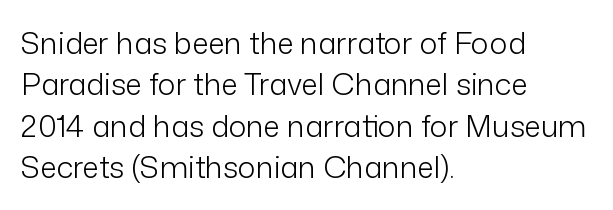
The image shows 30 px light sans-serif type, upright; set left-aligned, normal line spacing (1.38x), normal letter spacing, not underlined; low stroke contrast and a medium x-height.
